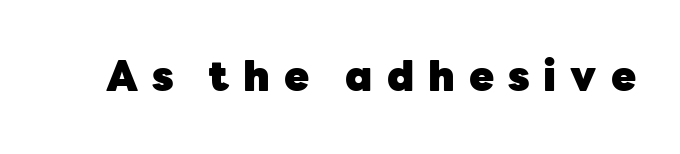
{"serif": "no", "italic": "no", "bold": "yes", "weight": "heavy", "width": "normal", "stroke_contrast": "low", "x_height": "medium", "monospaced": "no", "underline": "no", "letter_spacing": "wide", "letter_spacing_em": 0.34, "glyph_px": 41}
